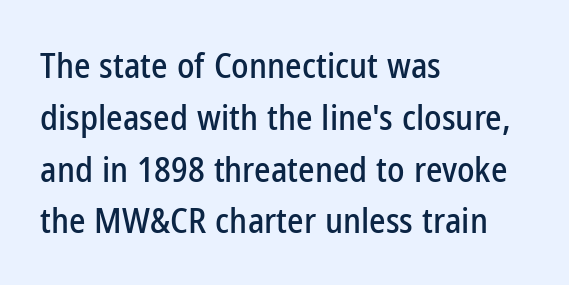
Q: Is the text italic (slanted)? A: No, it is upright.
Q: Is the typeface a serif or a sans-serif typeface? A: Sans-serif.
Q: Is the text underlined? A: No.
Q: How is the paragraph aligned? A: Left-aligned.
Q: Is the spacing between letters normal or unusually wide? A: Normal.
Q: Is the spacing between lines tight, normal or loose? A: Normal.
Q: Width (condensed, normal, or wide)? A: Condensed.
Q: Stroke contrast? A: Low.
Q: x-height? A: Medium.
Q: Monospaced? A: No.
